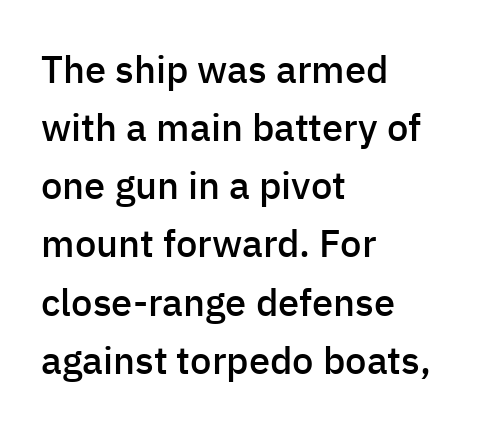
Q: Is the text bold? A: Semi-bold.
Q: Is the text italic (slanted)? A: No, it is upright.
Q: Is the typeface a serif or a sans-serif typeface? A: Sans-serif.
Q: Is the text underlined? A: No.
Q: How is the paragraph aligned? A: Left-aligned.
Q: Is the spacing between letters normal or unusually wide? A: Normal.
Q: Is the spacing between lines tight, normal or loose? A: Normal.
Q: Width (condensed, normal, or wide)? A: Normal.
Q: Stroke contrast? A: Low.
Q: x-height? A: Medium.
Q: Monospaced? A: No.
